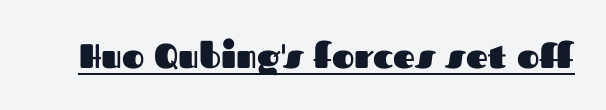
Does a line run under the words? Yes, clearly. The letterforms sit shoulder to shoulder at normal distance. Summary of weight: heavy, a full bold. The rendering shows plain stroke endings on the letterforms — a sans-serif design.
